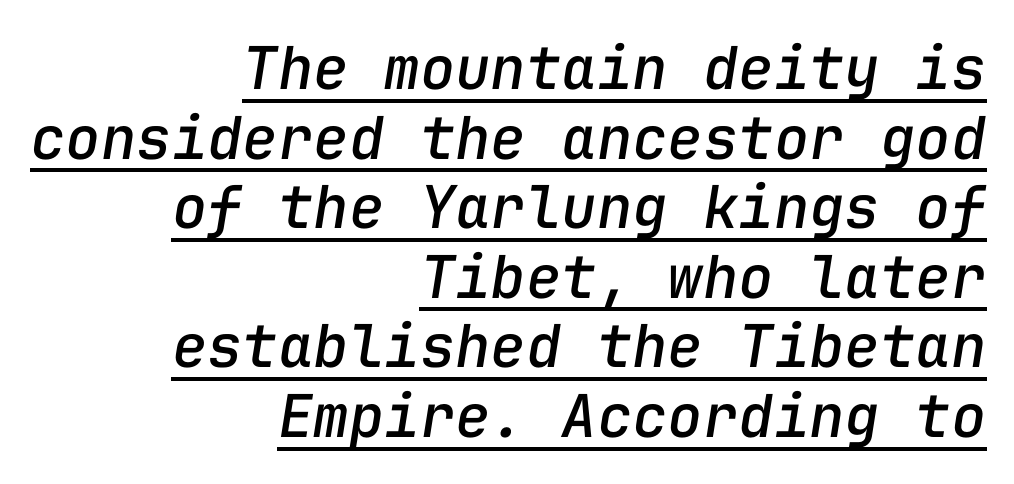
Q: Is the text italic (slanted)? A: Yes, it leans right by about 9 degrees.
Q: Is the text underlined? A: Yes.
Q: How is the paragraph aligned? A: Right-aligned.
Q: Is the spacing between letters normal or unusually wide? A: Normal.
Q: Width (condensed, normal, or wide)? A: Normal.
Q: Stroke contrast? A: Low.
Q: x-height? A: Medium.
Q: Monospaced? A: Yes.
